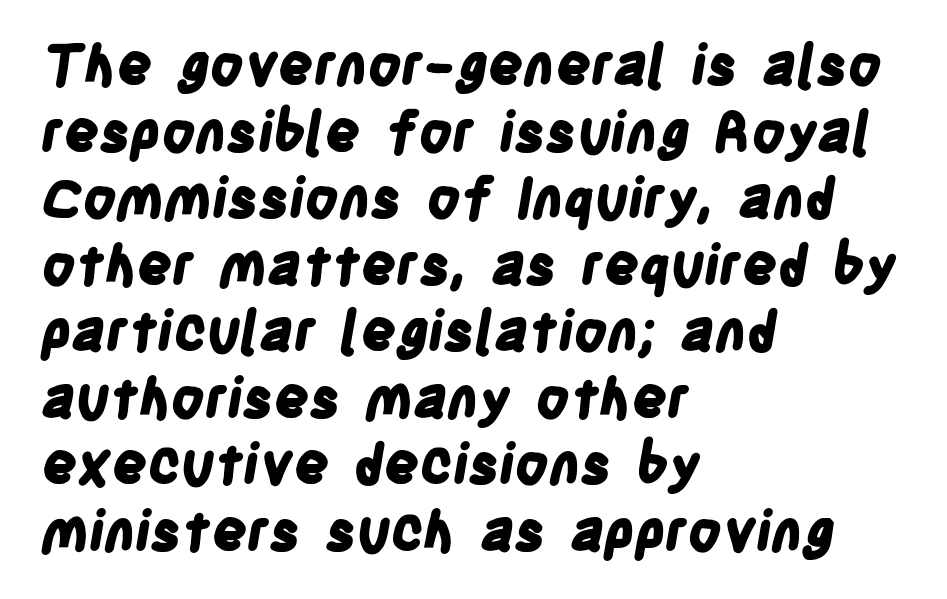
Q: Is the text bold? A: Yes.
Q: Is the typeface a serif or a sans-serif typeface? A: Sans-serif.
Q: Is the text underlined? A: No.
Q: How is the paragraph aligned? A: Left-aligned.
Q: Is the spacing between letters normal or unusually wide? A: Normal.
Q: Width (condensed, normal, or wide)? A: Condensed.
Q: Stroke contrast? A: Low.
Q: x-height? A: Large.
Q: Monospaced? A: No.
